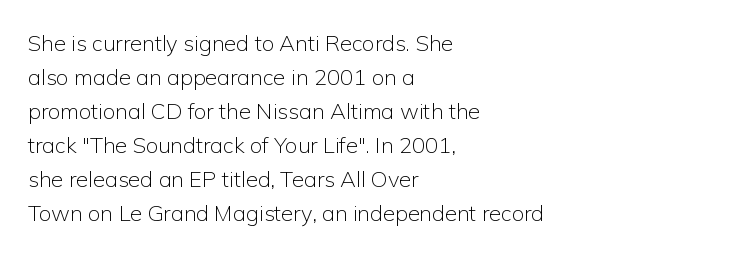
Caption: multi-line text, flush left, ragged right. Rendered with straight, roman letterforms. Beneath every word, the page is bare. Weight: not bold — regular or lighter. Nobody touched the tracking dial on this one. Vertically, the passage feels balanced, rows spaced as you'd expect.
